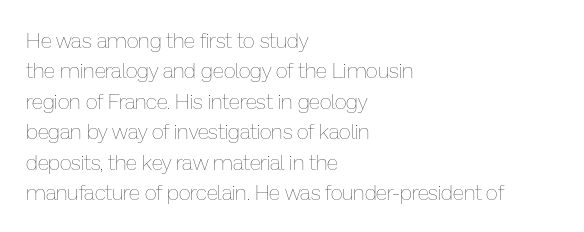
The image shows 21 px text type, upright; set left-aligned, normal line spacing (1.45x), normal letter spacing, not underlined.
